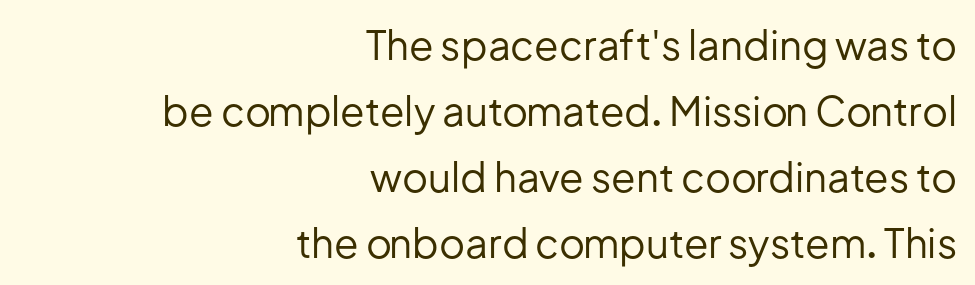
{"serif": "no", "italic": "no", "bold": "no", "weight": "regular", "width": "normal", "stroke_contrast": "low", "x_height": "medium", "monospaced": "no", "underline": "no", "align": "right", "line_spacing": "normal", "line_spacing_ratio": 1.65, "letter_spacing": "normal", "letter_spacing_em": 0.0, "glyph_px": 40}
